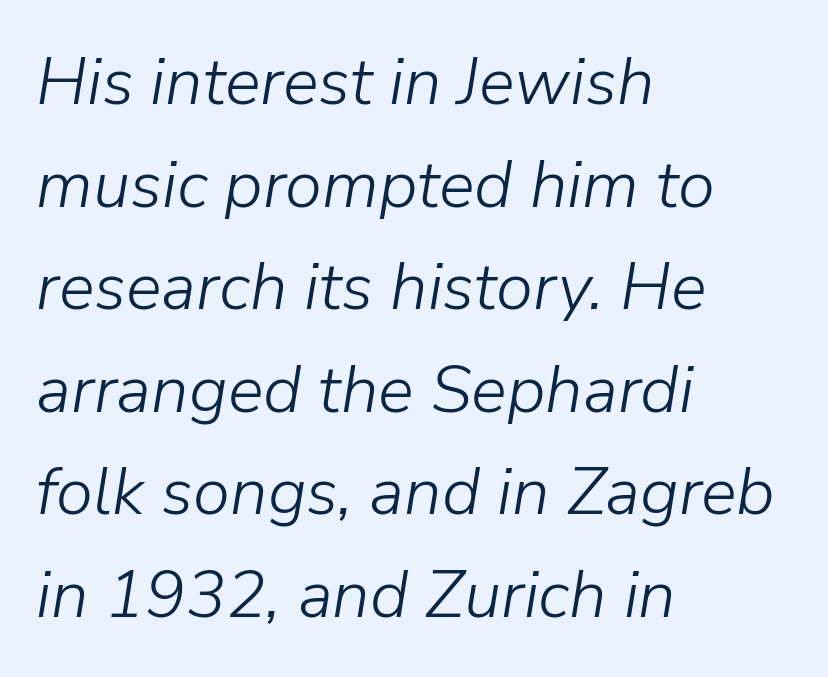
Q: Is the text bold? A: No.
Q: Is the text italic (slanted)? A: Yes, it leans right by about 9 degrees.
Q: Is the text underlined? A: No.
Q: How is the paragraph aligned? A: Left-aligned.
Q: Is the spacing between letters normal or unusually wide? A: Normal.
Q: Is the spacing between lines tight, normal or loose? A: Normal.
Q: Width (condensed, normal, or wide)? A: Normal.
Q: Stroke contrast? A: Low.
Q: x-height? A: Medium.
Q: Monospaced? A: No.
